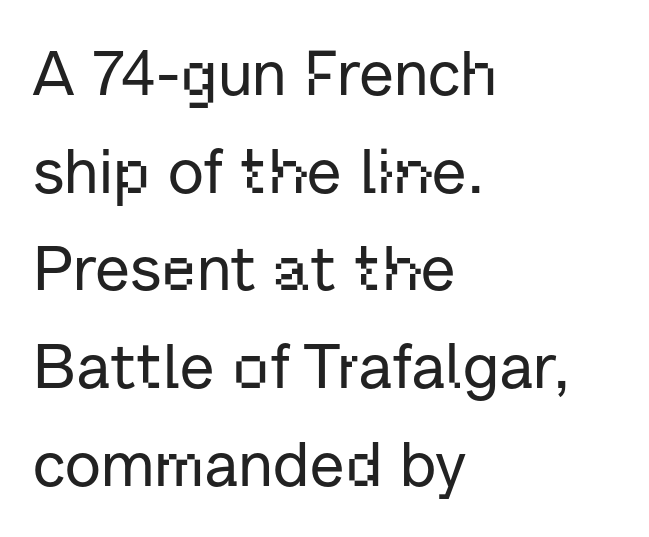
The image shows 63 px sans-serif type, upright; set left-aligned, normal line spacing (1.55x), normal letter spacing, not underlined; low stroke contrast and a medium x-height.
